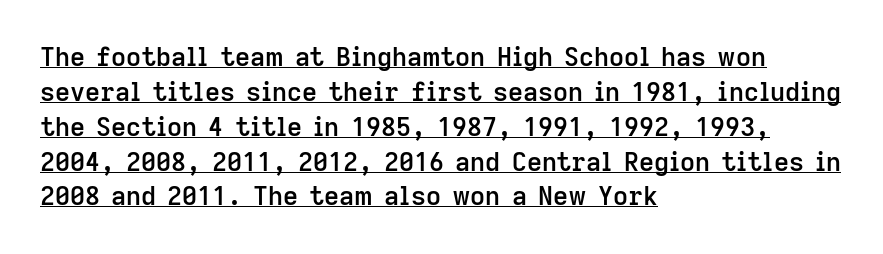
The letters stand upright; this is a roman face. The glyphs are accompanied by a horizontal stroke just below them. Stems and bowls a touch heavier than normal — semibold. Reading down the column, the eye jumps a familiar distance to each next line. Horizontally, the lines are justified to the leading edge only. Caption: standard tracking, unaltered.
